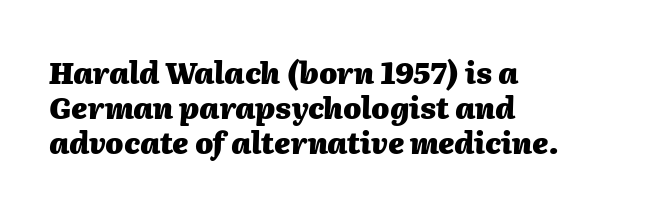
The image shows 29 px heavy type, italic (leaning right); set left-aligned, line spacing 1.21x, normal letter spacing, not underlined; medium stroke contrast and a medium x-height.
